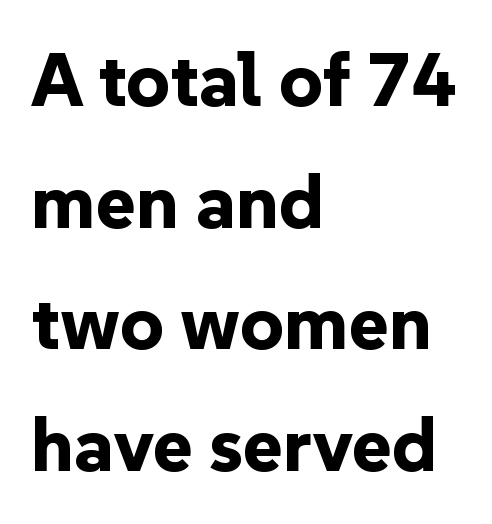
Is the letter spacing exaggerated? No — it looks like the ordinary default. Is this a sans? Yes — the strokes have no serifs. Check the space under the baseline: it is left empty. Style check: upright.
